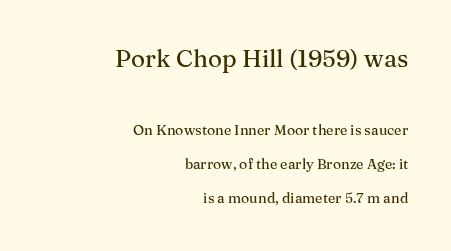
{"italic": "no", "underline": "no", "align": "right", "line_spacing": "loose", "line_spacing_ratio": 2.44, "letter_spacing": "normal", "letter_spacing_em": 0.0, "larger_block": "first", "size_ratio": 1.71, "glyph_px": 24}
